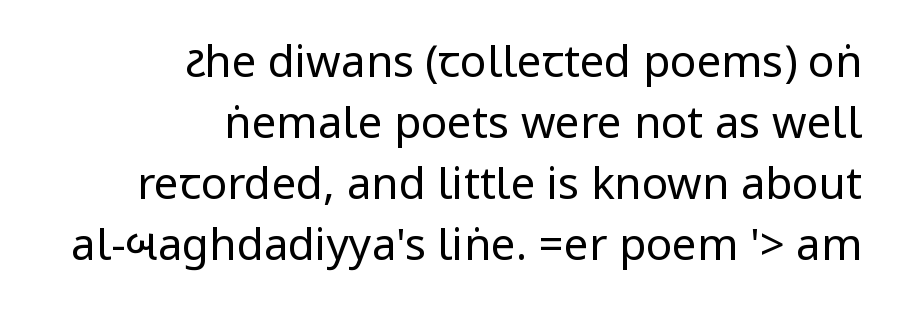
Q: Is the text bold? A: No.
Q: Is the text italic (slanted)? A: No, it is upright.
Q: Is the typeface a serif or a sans-serif typeface? A: Sans-serif.
Q: Is the text underlined? A: No.
Q: How is the paragraph aligned? A: Right-aligned.
Q: Is the spacing between letters normal or unusually wide? A: Normal.
Q: Is the spacing between lines tight, normal or loose? A: Normal.
Q: Width (condensed, normal, or wide)? A: Condensed.
Q: Stroke contrast? A: Low.
